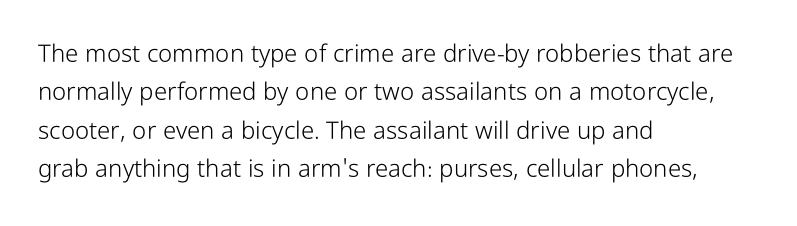
{"italic": "no", "bold": "no", "underline": "no", "align": "left", "line_spacing": "normal", "line_spacing_ratio": 1.6, "letter_spacing": "normal", "letter_spacing_em": 0.0, "glyph_px": 24}
